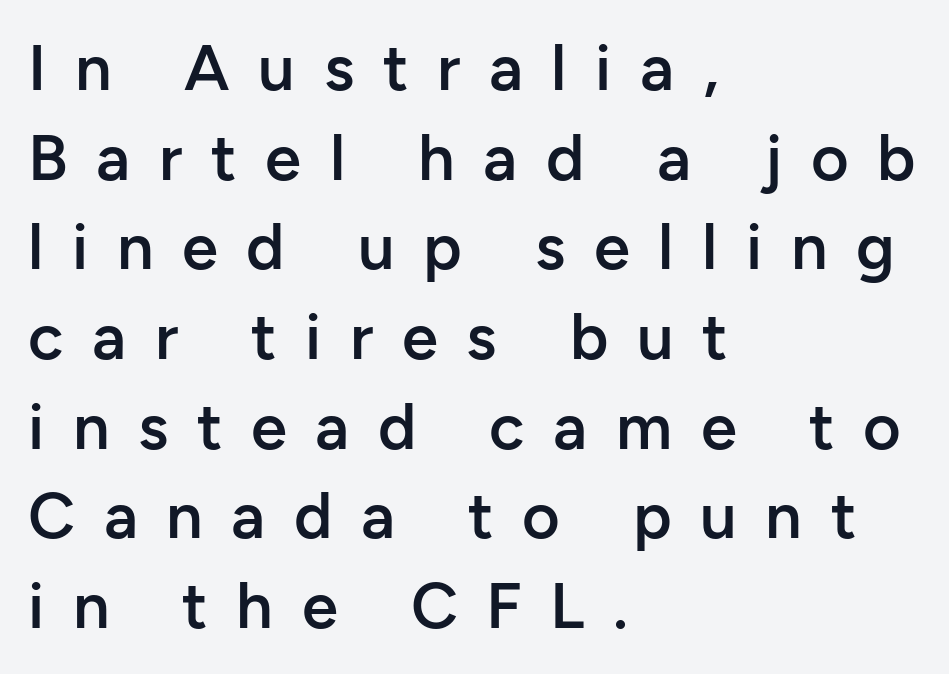
{"serif": "no", "italic": "no", "bold": "semi", "weight": "semibold", "width": "normal", "stroke_contrast": "low", "x_height": "medium", "monospaced": "no", "underline": "no", "align": "left", "line_spacing": "normal", "line_spacing_ratio": 1.38, "letter_spacing": "wide", "letter_spacing_em": 0.44, "glyph_px": 65}
